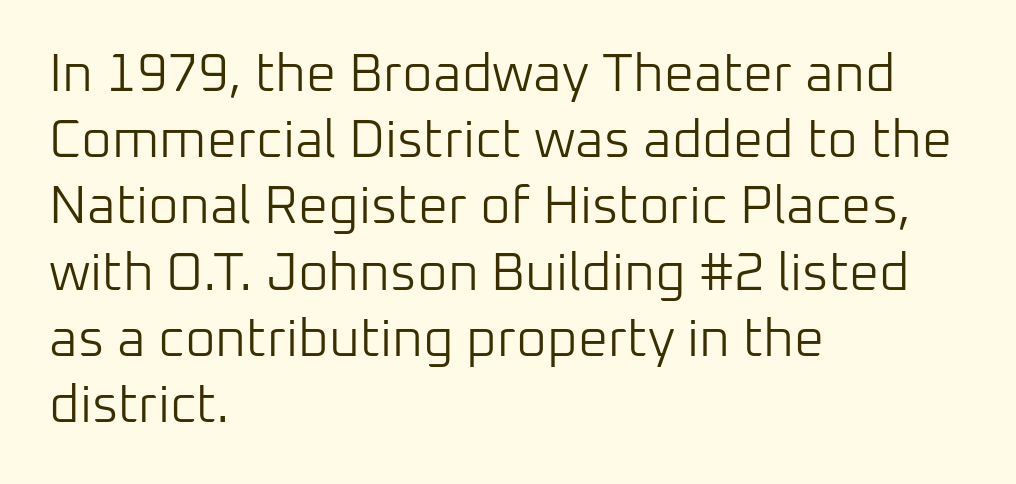
Unbolded letterforms with no extra heft. Designer's note — italics off, roman on. Honestly, there is no underline to notice here at all. If you drew a ruler down the left edge, every line would touch it.
